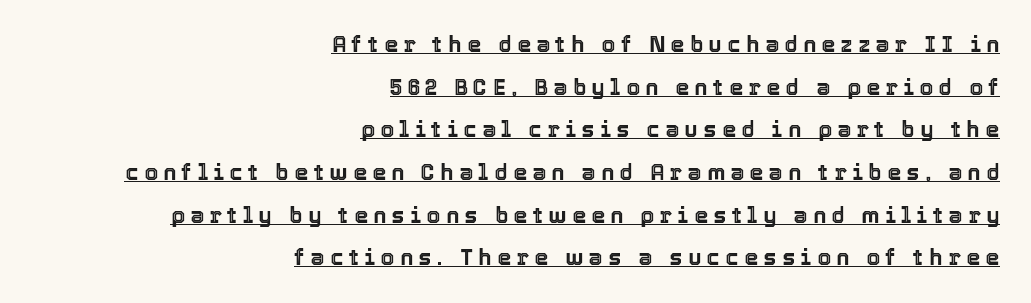
The image shows 22 px text type, upright; set right-aligned, loose line spacing (1.94x), unusually wide letter spacing (+0.25 em), underlined.
